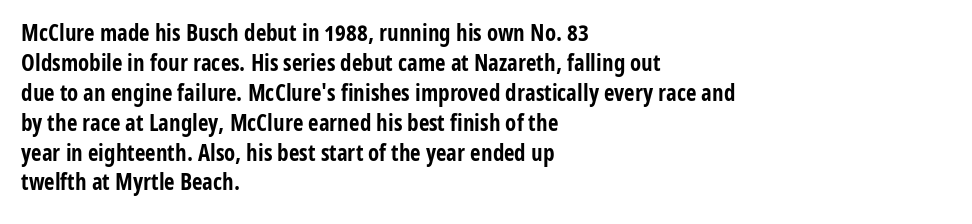
Designer's note — italics off, roman on. Clear beneath every line of the passage. Set as a true bold cut, around the 700 mark. How would I describe the line gaps? Plain and ordinary.
